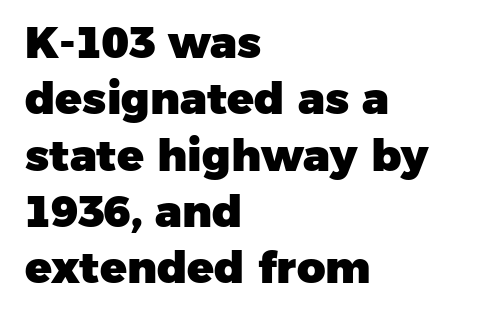
The image shows 44 px heavy sans-serif type; set left-aligned, normal line spacing (1.28x), normal letter spacing, not underlined; low stroke contrast and a medium x-height.
